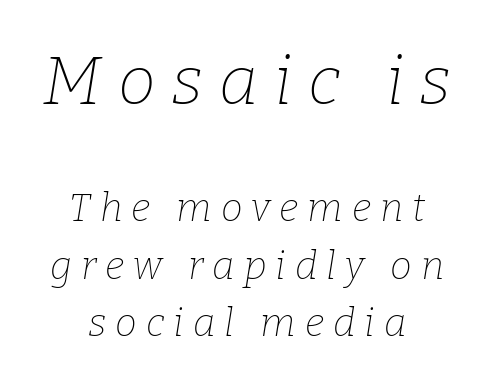
The image shows 68 px thin serif type, italic (leaning right); set centered, normal line spacing (1.47x), unusually wide letter spacing (+0.23 em), not underlined; the first (top) block is 1.74x larger; low stroke contrast and a medium x-height.
